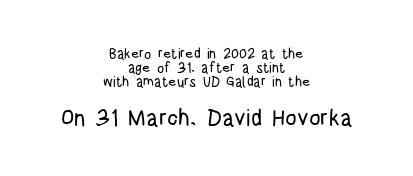
Q: Is the text italic (slanted)? A: No, it is upright.
Q: Is the text underlined? A: No.
Q: How is the paragraph aligned? A: Centered.
Q: Is the spacing between letters normal or unusually wide? A: Normal.
Q: Is the spacing between lines tight, normal or loose? A: Tight.
Q: Which block of text is set in a larger size, the first (top) or the second (bottom)? A: The second (bottom) one.
